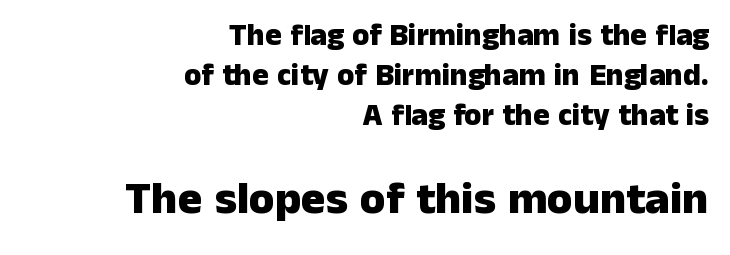
Q: Is the text bold? A: Yes.
Q: Is the text italic (slanted)? A: No, it is upright.
Q: Is the typeface a serif or a sans-serif typeface? A: Sans-serif.
Q: Is the text underlined? A: No.
Q: How is the paragraph aligned? A: Right-aligned.
Q: Is the spacing between letters normal or unusually wide? A: Normal.
Q: Is the spacing between lines tight, normal or loose? A: Normal.
Q: Which block of text is set in a larger size, the first (top) or the second (bottom)? A: The second (bottom) one.
Q: Width (condensed, normal, or wide)? A: Normal.
Q: Stroke contrast? A: Low.
Q: x-height? A: Medium.
Q: Monospaced? A: No.
